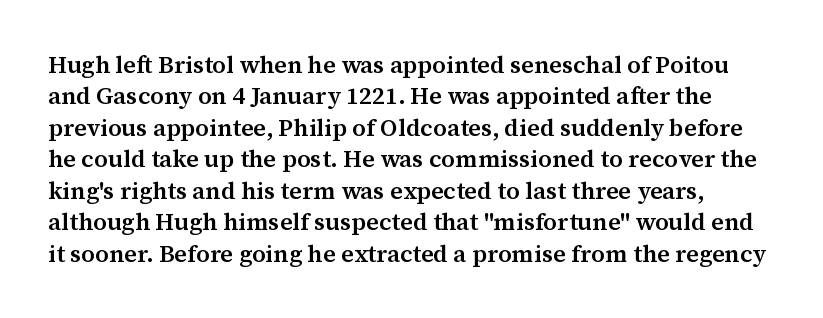
{"italic": "no", "bold": "semi", "underline": "no", "line_spacing": "normal", "line_spacing_ratio": 1.31, "letter_spacing": "normal", "letter_spacing_em": 0.0, "glyph_px": 24}
